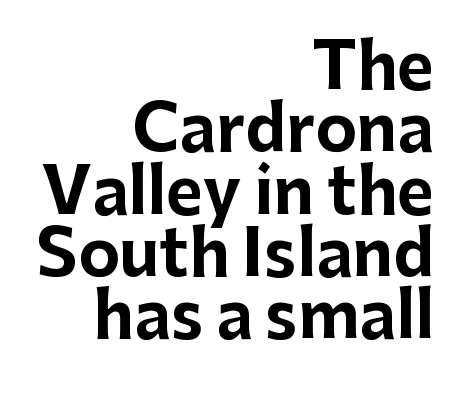
The image shows 63 px bold sans-serif type, upright; set right-aligned, tight line spacing (0.99x), normal letter spacing, not underlined; low stroke contrast and a medium x-height.
